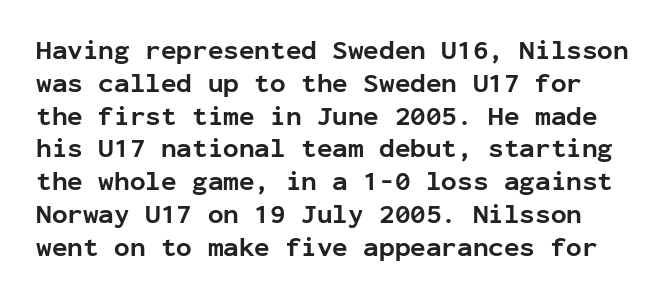
Honestly, there is no underline to notice here at all. This is the regular roman posture of the typeface. The rendering uses a moderate line-height, typical for paragraphs. These lines carry a lot of weight — the face is fully bold. Caption: standard tracking, unaltered.
